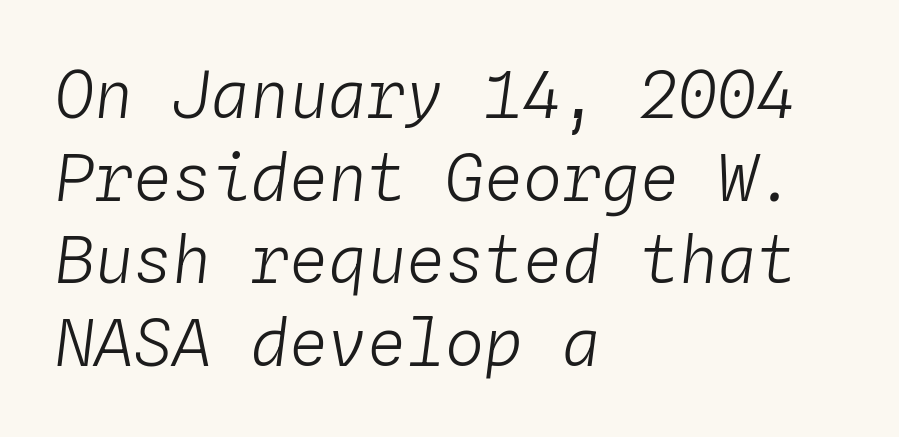
The image shows 65 px light type, italic (leaning right), monospaced; set left-aligned, normal line spacing (1.27x), normal letter spacing, not underlined; low stroke contrast and a medium x-height.
